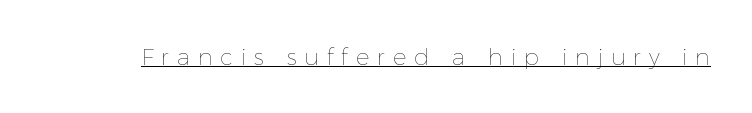
Q: Is the text bold? A: No.
Q: Is the text italic (slanted)? A: No, it is upright.
Q: Is the text underlined? A: Yes.
Q: Is the spacing between letters normal or unusually wide? A: Unusually wide.
